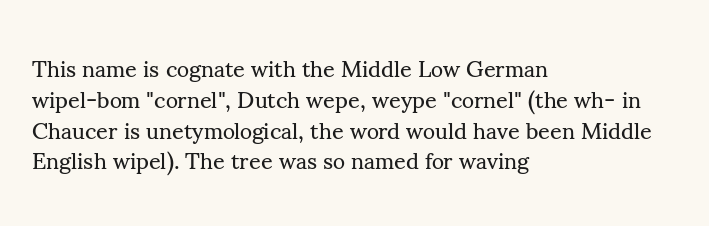
Q: Is the text bold? A: No.
Q: Is the text italic (slanted)? A: No, it is upright.
Q: Is the text underlined? A: No.
Q: How is the paragraph aligned? A: Left-aligned.
Q: Is the spacing between letters normal or unusually wide? A: Normal.
Q: Is the spacing between lines tight, normal or loose? A: Normal.
